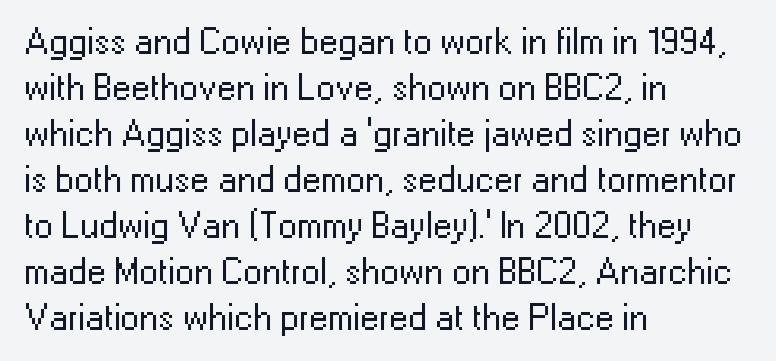
Is this a fixed-width face? No — the glyphs have proportional, varying widths. This sample is left-justified, so line endings fall wherever the words run out. Designer's note — italics off, roman on. A clean baseline with only descenders dipping below it. Compared with typical body copy, the letter spacing here is the same.
